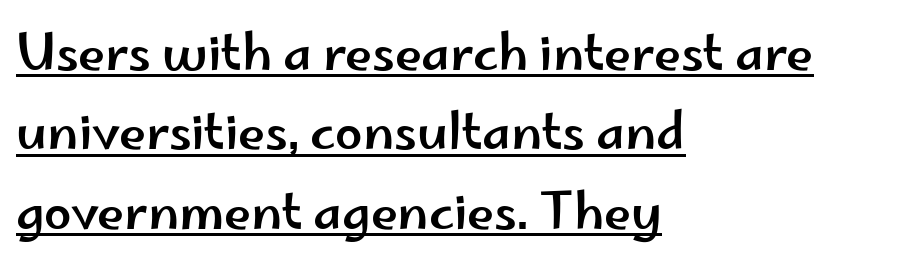
Q: Is the text italic (slanted)? A: No, it is upright.
Q: Is the typeface a serif or a sans-serif typeface? A: Sans-serif.
Q: Is the text underlined? A: Yes.
Q: How is the paragraph aligned? A: Left-aligned.
Q: Is the spacing between letters normal or unusually wide? A: Normal.
Q: Is the spacing between lines tight, normal or loose? A: Normal.
Q: Width (condensed, normal, or wide)? A: Wide.
Q: Stroke contrast? A: Low.
Q: x-height? A: Small.
Q: Monospaced? A: No.
